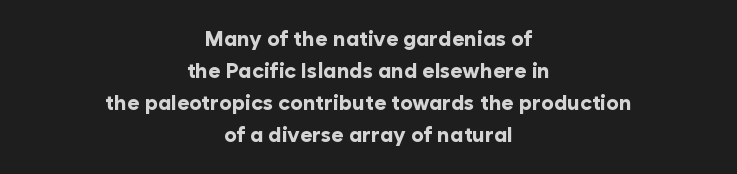
Line spacing here is normal. As a designer I'd log this as weight 700, bold. This sample uses an upright cut, with every glyph sitting square on the baseline. Horizontally, the lines are justified to the midpoint only. Check under the words: just untouched page.
